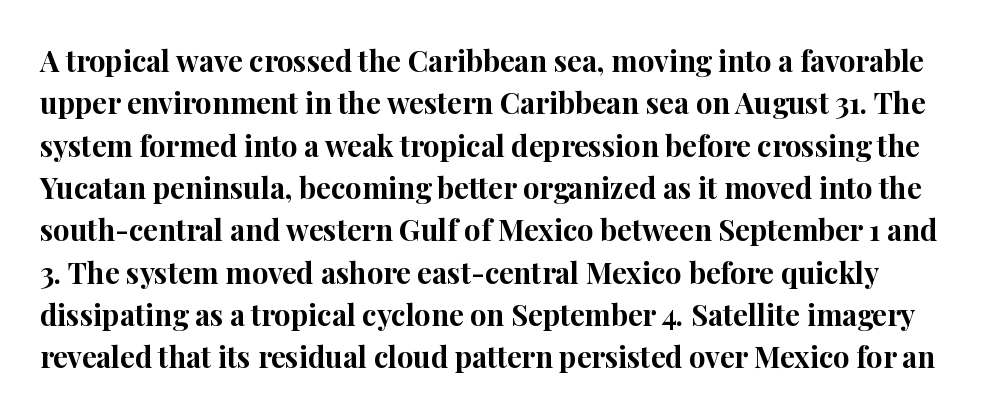
Does the lettering tilt? It doesn't — this is upright. Spacing verdict: proportional, widths tailored to each character. Each letter's strokes conclude with small projecting serifs. Nobody drew a line under any word here.
